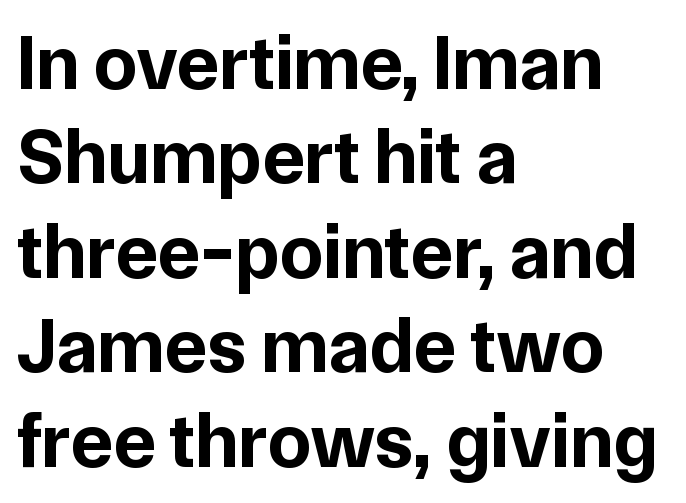
The letters stand straight up with perfectly vertical stems. These lines are rendered in a variable-pitch font. Reading down the block, your eye returns to a fixed left position each line. Lines of text with bare space underneath.
